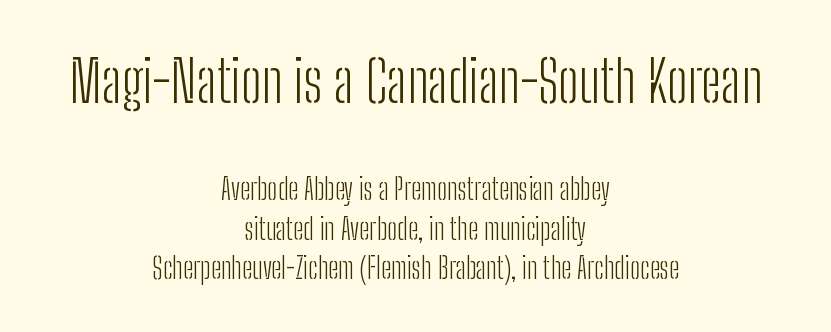
Q: Is the text bold? A: No.
Q: Is the text italic (slanted)? A: No, it is upright.
Q: Is the typeface a serif or a sans-serif typeface? A: Sans-serif.
Q: Is the text underlined? A: No.
Q: How is the paragraph aligned? A: Centered.
Q: Is the spacing between letters normal or unusually wide? A: Normal.
Q: Is the spacing between lines tight, normal or loose? A: Normal.
Q: Which block of text is set in a larger size, the first (top) or the second (bottom)? A: The first (top) one.
Q: Width (condensed, normal, or wide)? A: Condensed.
Q: Stroke contrast? A: Low.
Q: x-height? A: Medium.
Q: Monospaced? A: No.
